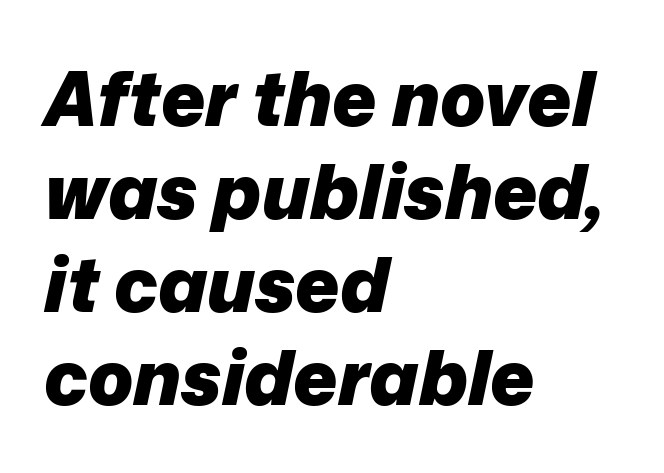
{"italic": "yes", "lean": "right", "slant_degrees": 12, "bold": "yes", "weight": "heavy", "width": "normal", "stroke_contrast": "low", "x_height": "medium", "monospaced": "no", "underline": "no", "align": "left", "line_spacing_ratio": 1.24, "letter_spacing": "normal", "letter_spacing_em": 0.0, "glyph_px": 75}
